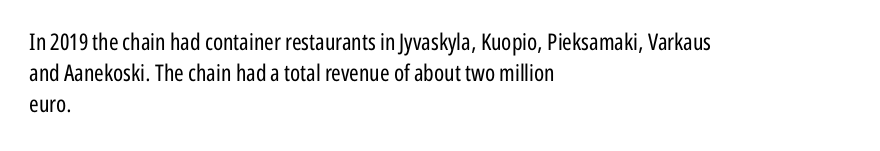
{"italic": "no", "bold": "no", "underline": "no", "align": "left", "line_spacing": "normal", "line_spacing_ratio": 1.34, "letter_spacing": "normal", "letter_spacing_em": 0.0, "glyph_px": 23}
